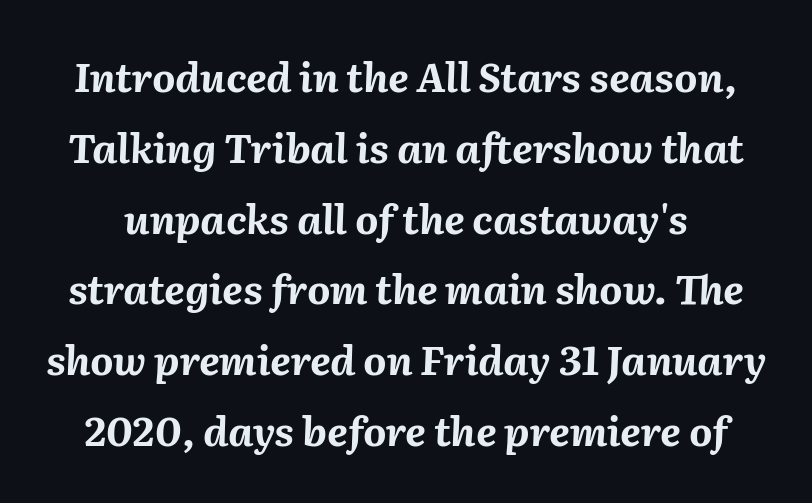
Q: Is the text bold? A: Yes.
Q: Is the text italic (slanted)? A: Yes, it leans right by about 2 degrees.
Q: Is the text underlined? A: No.
Q: Is the spacing between letters normal or unusually wide? A: Normal.
Q: Width (condensed, normal, or wide)? A: Normal.
Q: Stroke contrast? A: Medium.
Q: x-height? A: Medium.
Q: Monospaced? A: No.
